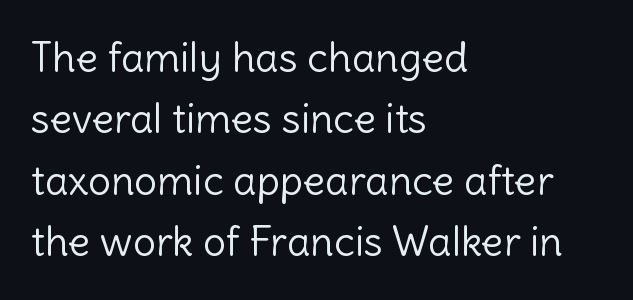
The image shows 41 px light sans-serif type, upright; set left-aligned, normal line spacing (1.5x), normal letter spacing, not underlined; a medium x-height.
